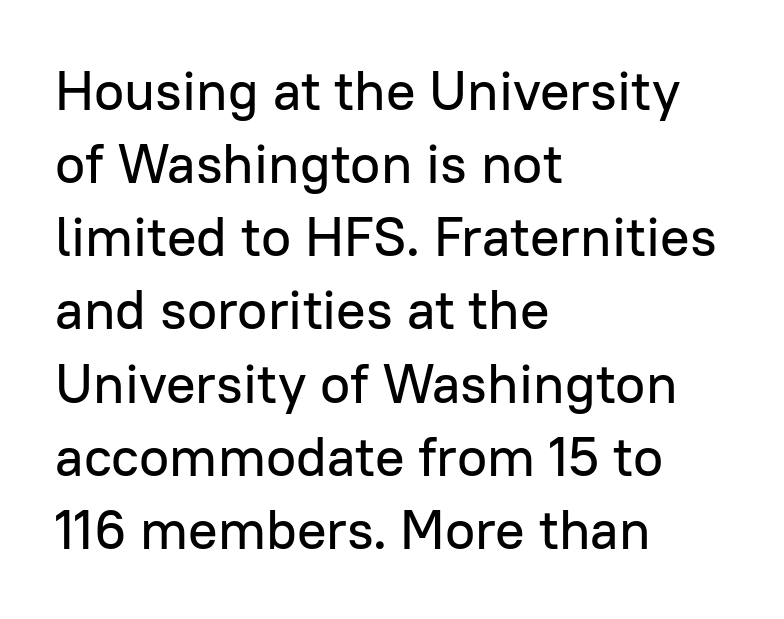
{"serif": "no", "italic": "no", "width": "normal", "stroke_contrast": "low", "x_height": "medium", "monospaced": "no", "underline": "no", "align": "left", "line_spacing": "normal", "line_spacing_ratio": 1.33, "letter_spacing": "normal", "letter_spacing_em": 0.0, "glyph_px": 55}
